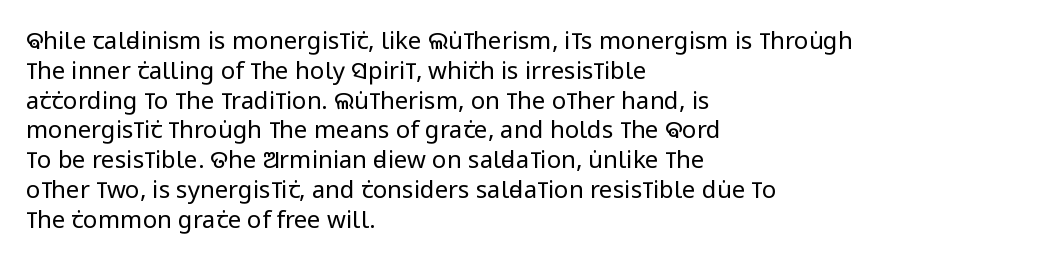
The image shows 24 px text type, upright; set left-aligned, line spacing 1.24x, normal letter spacing, not underlined.
